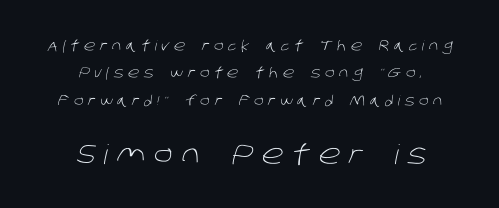
Q: Is the text bold? A: No.
Q: Is the text underlined? A: No.
Q: How is the paragraph aligned? A: Centered.
Q: Is the spacing between letters normal or unusually wide? A: Unusually wide.
Q: Is the spacing between lines tight, normal or loose? A: Loose.
Q: Which block of text is set in a larger size, the first (top) or the second (bottom)? A: The second (bottom) one.
